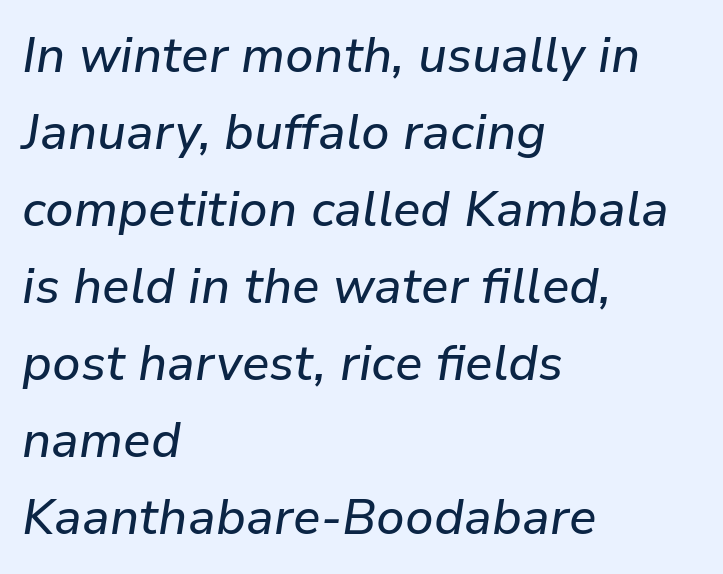
Q: Is the text italic (slanted)? A: Yes, it leans right by about 9 degrees.
Q: Is the text underlined? A: No.
Q: How is the paragraph aligned? A: Left-aligned.
Q: Is the spacing between letters normal or unusually wide? A: Normal.
Q: Is the spacing between lines tight, normal or loose? A: Normal.
Q: Width (condensed, normal, or wide)? A: Normal.
Q: Stroke contrast? A: Low.
Q: x-height? A: Medium.
Q: Monospaced? A: No.
